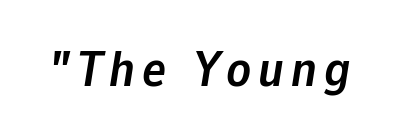
In terms of posture, this sample is oblique. Underline: absent. Its strokes are broad and dark, the hallmark of bold type. Varying glyph widths throughout — classic text-font behaviour.
